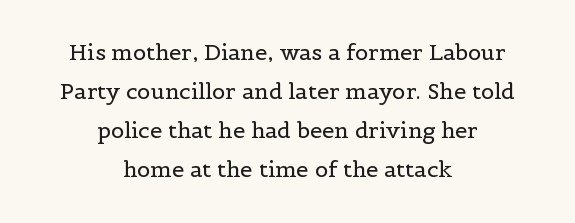
The area under the type is left untouched. Heaviness? Minimal to ordinary, like unemphasized prose. Honestly, the letter spacing is just normal — you wouldn't notice it. The passage is arranged like a title page — every line centered. This is the regular roman posture of the typeface.
